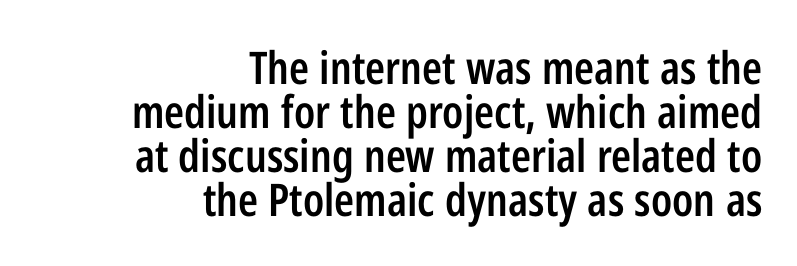
Q: Is the text bold? A: Semi-bold.
Q: Is the text italic (slanted)? A: No, it is upright.
Q: Is the typeface a serif or a sans-serif typeface? A: Sans-serif.
Q: Is the text underlined? A: No.
Q: How is the paragraph aligned? A: Right-aligned.
Q: Is the spacing between letters normal or unusually wide? A: Normal.
Q: Is the spacing between lines tight, normal or loose? A: Tight.
Q: Width (condensed, normal, or wide)? A: Condensed.
Q: Stroke contrast? A: Low.
Q: x-height? A: Medium.
Q: Monospaced? A: No.
